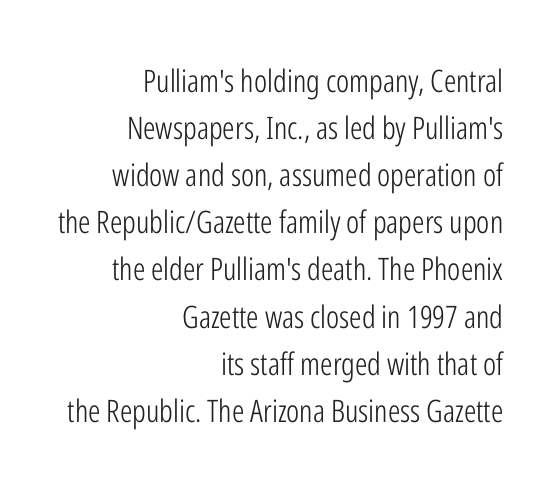
{"serif": "no", "italic": "no", "bold": "no", "weight": "light", "width": "condensed", "stroke_contrast": "low", "x_height": "medium", "monospaced": "no", "underline": "no", "align": "right", "line_spacing": "normal", "line_spacing_ratio": 1.52, "letter_spacing": "normal", "letter_spacing_em": 0.0, "glyph_px": 31}
